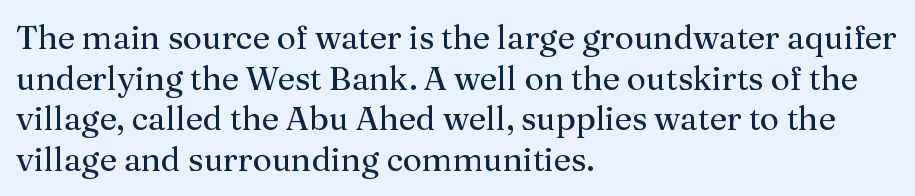
The image shows 33 px regular-weight serif type, upright; set left-aligned, line spacing 1.23x, normal letter spacing, not underlined; medium stroke contrast and a medium x-height.
